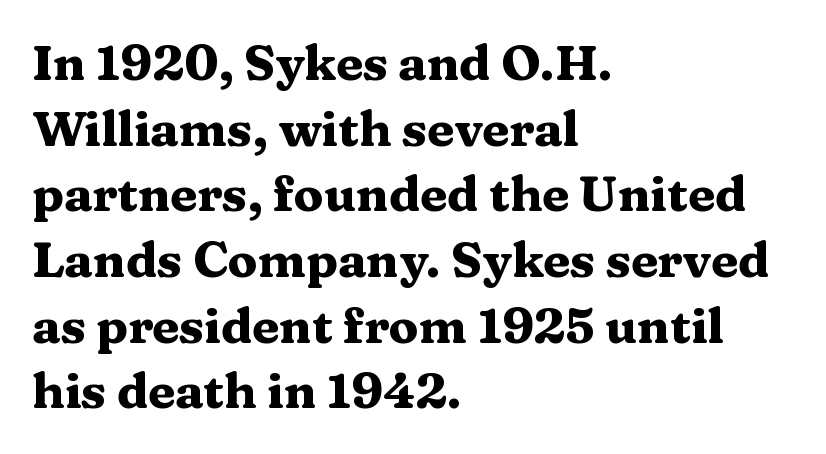
This is the regular roman posture of the typeface. The leading is moderate, giving the passage an even texture. In CSS terms this would be text-align: left. The passage shown is typed in a proportional face where columns would drift. Weight check: bold — yes, fully.
